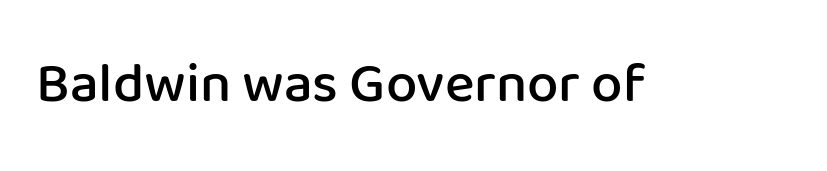
Q: Is the text bold? A: Semi-bold.
Q: Is the text italic (slanted)? A: No, it is upright.
Q: Is the typeface a serif or a sans-serif typeface? A: Sans-serif.
Q: Is the text underlined? A: No.
Q: Is the spacing between letters normal or unusually wide? A: Normal.
Q: Width (condensed, normal, or wide)? A: Normal.
Q: Stroke contrast? A: Low.
Q: x-height? A: Medium.
Q: Monospaced? A: No.
